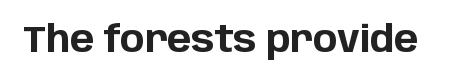
The specimen omits any rule beneath the text block's lines. The glyphs in this specimen are sans serif. If you drew a line through each stem, it would be perfectly vertical. How are the letters spaced? Ordinarily, with no added tracking.
